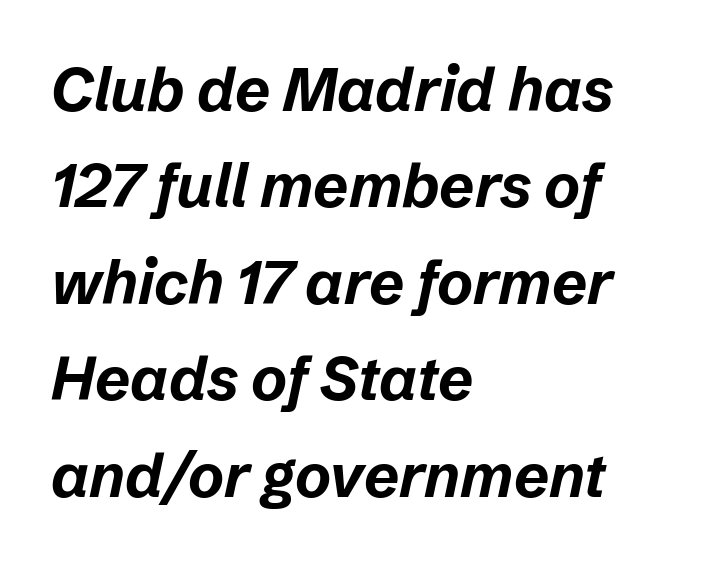
The image shows 61 px bold type, italic (leaning right); set left-aligned, normal line spacing (1.58x), normal letter spacing, not underlined; low stroke contrast and a medium x-height.
